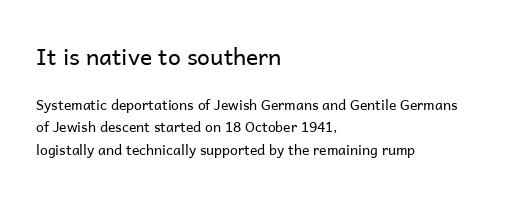
Q: Is the text bold? A: No.
Q: Is the text italic (slanted)? A: No, it is upright.
Q: Is the text underlined? A: No.
Q: How is the paragraph aligned? A: Left-aligned.
Q: Is the spacing between letters normal or unusually wide? A: Normal.
Q: Is the spacing between lines tight, normal or loose? A: Normal.
Q: Which block of text is set in a larger size, the first (top) or the second (bottom)? A: The first (top) one.
